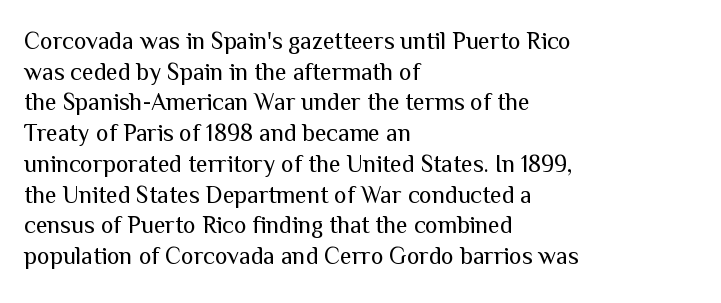
{"italic": "no", "bold": "no", "underline": "no", "align": "left", "line_spacing": "normal", "line_spacing_ratio": 1.28, "letter_spacing": "normal", "letter_spacing_em": 0.0, "glyph_px": 24}
